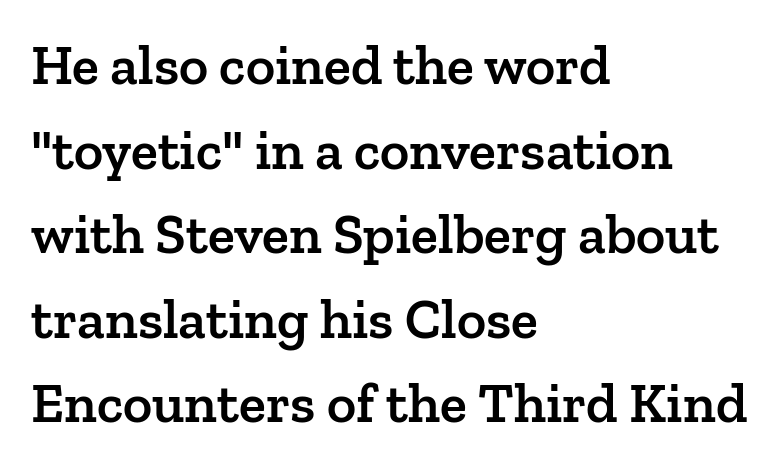
{"serif": "yes", "italic": "no", "bold": "semi", "weight": "semibold", "width": "normal", "stroke_contrast": "low", "x_height": "medium", "monospaced": "no", "underline": "no", "align": "left", "line_spacing": "normal", "line_spacing_ratio": 1.51, "letter_spacing": "normal", "letter_spacing_em": 0.0, "glyph_px": 56}
